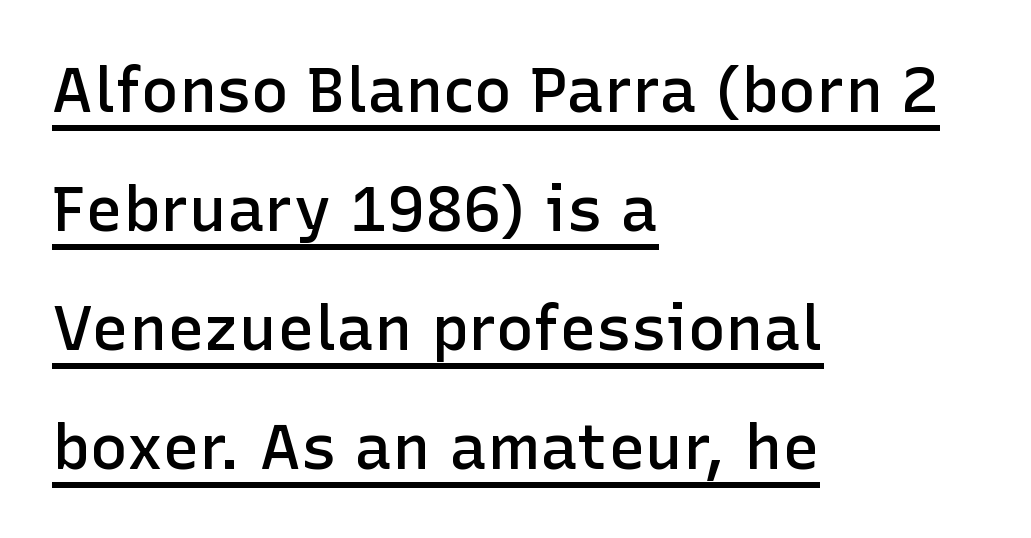
The image shows 63 px semibold sans-serif type, upright; set left-aligned, line spacing 1.89x, normal letter spacing, underlined; low stroke contrast and a medium x-height.
